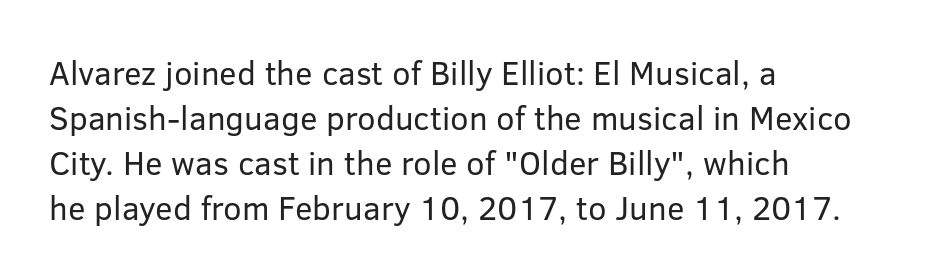
Default kerning and tracking; the words read as compact shapes. Each letter's strokes conclude bluntly, with no projecting serifs. The face used here is proportionally spaced, like ordinary book or web type. If you drew a ruler down the left edge, every line would touch it.
